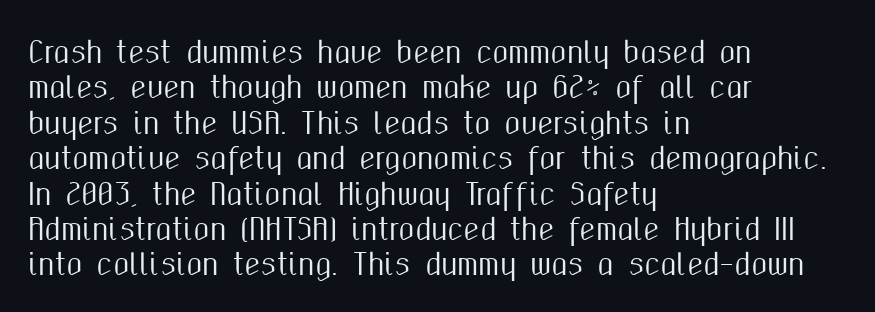
Leftover space on each line is placed entirely after the last word. Think of a printed novel: that variable character pitch is what you see here. Rendered with straight, roman letterforms. Standard letterfit; no display-style spreading of the glyphs. What kind of face is this? One without serifs — a sans.
